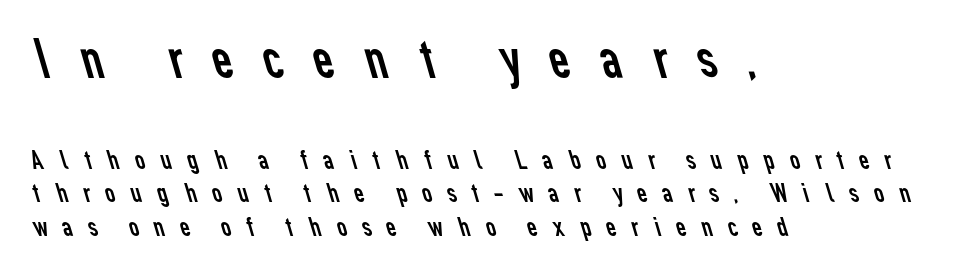
Do the characters align in a grid? No, the font is proportional. The passage shown is not underscored anywhere. This rendering uses left alignment, leaving the right contour irregular. Typographically, this falls in the sans-serif category. The passage shown is not bold in any degree. Typesetter's note — upper block bumped up in size, lower block left smaller.
